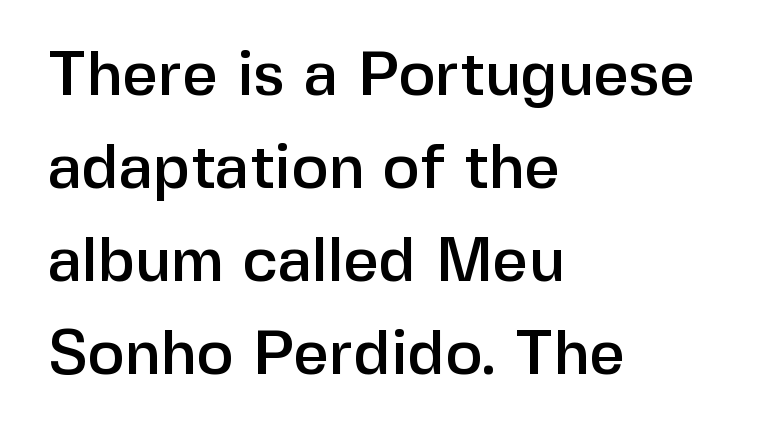
The strip under each line holds only bare page. You could call the tracking neutral — neither tight nor loose. Ascenders rise straight up at ninety degrees. In terms of leading, this rendering sits right in the middle.
